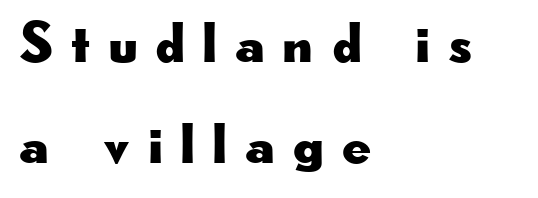
Nobody drew a line under any word here. Which margin do the lines hug? The left one — the right edge is uneven. Check where the strokes stop: nothing finishes them off — pure sans. Nope, not italic — everything's standing straight. Words appear elongated and porous because spacing is wide.
